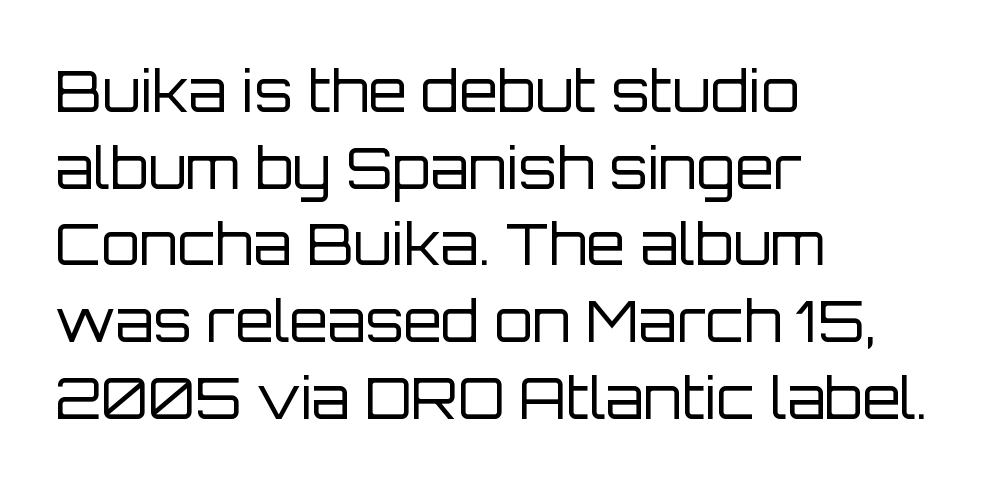
The image shows 56 px regular-weight sans-serif type, upright; set left-aligned, normal line spacing (1.37x), normal letter spacing, not underlined; low stroke contrast and a large x-height.
